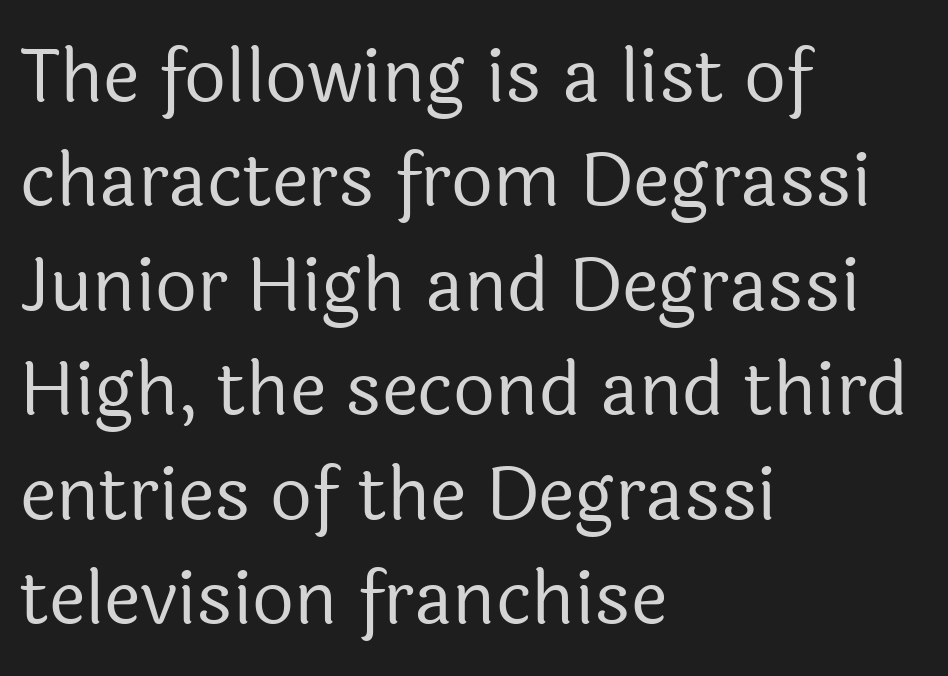
The text was rendered using a sans face with plain stroke endings. Character widths vary here, with narrow letters taking less room than wide ones. One-word summary of the alignment: left. This is the regular roman posture of the typeface.
